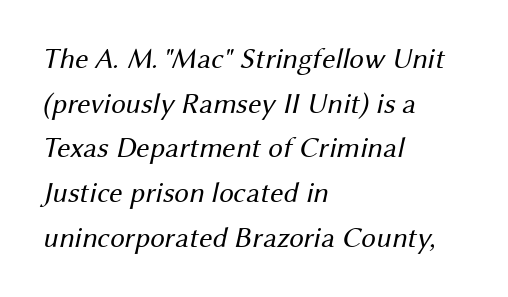
Q: Is the text bold? A: No.
Q: Is the typeface a serif or a sans-serif typeface? A: Sans-serif.
Q: Is the text underlined? A: No.
Q: How is the paragraph aligned? A: Left-aligned.
Q: Is the spacing between letters normal or unusually wide? A: Normal.
Q: Is the spacing between lines tight, normal or loose? A: Normal.
Q: Width (condensed, normal, or wide)? A: Normal.
Q: Stroke contrast? A: Medium.
Q: x-height? A: Medium.
Q: Monospaced? A: No.
